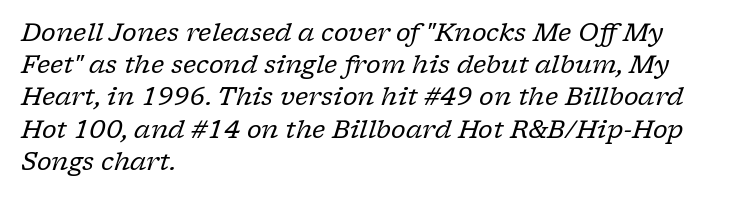
If you drew a line through each stem, it would be angled. Compared with typical paragraphs, the rows here are spaced about the same. Any mark beneath the type? The region is blank. A classic flush-left, rag-right setting is used for this passage. The characters are drawn with everyday or finer stroke widths. Look at the tracking — it's just the regular setting, nothing added.
